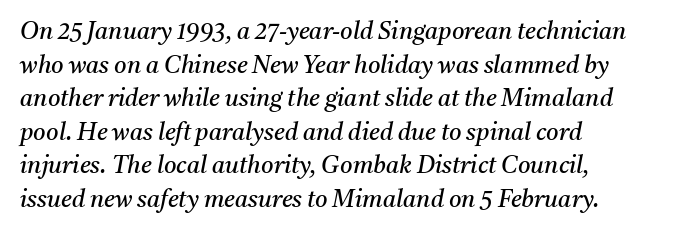
{"italic": "yes", "lean": "right", "slant_degrees": 11, "bold": "no", "underline": "no", "align": "left", "line_spacing": "normal", "line_spacing_ratio": 1.4, "letter_spacing": "normal", "letter_spacing_em": 0.0, "glyph_px": 24}
